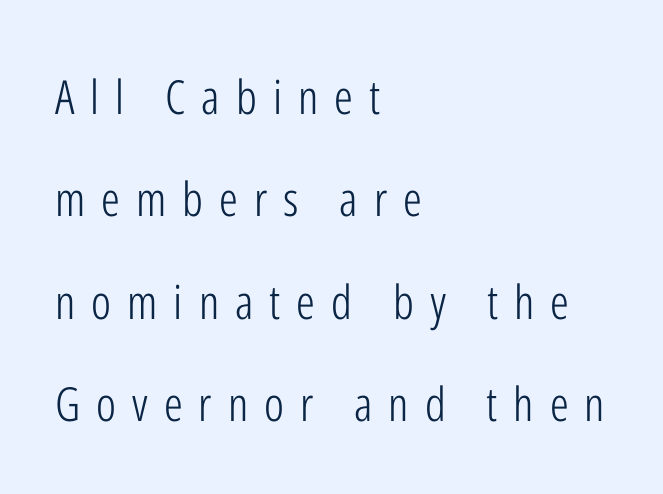
The image shows 47 px light, condensed sans-serif type, upright; set left-aligned, loose line spacing (2.18x), unusually wide letter spacing (+0.34 em), not underlined; low stroke contrast and a medium x-height.
